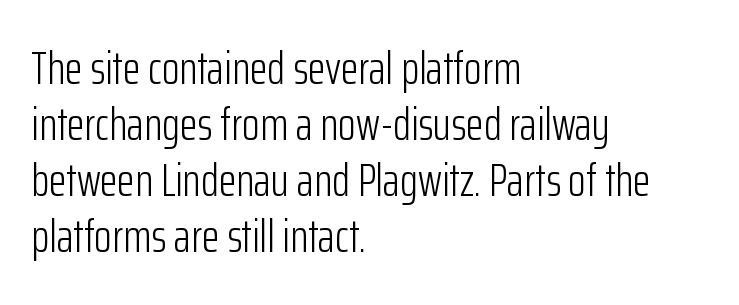
Stroke thickness stays within the range of a standard reading face or lighter. Is this a fixed-width face? No — the glyphs have proportional, varying widths. The paragraph shown leans on its left margin. Compared with typical body copy, the letter spacing here is the same. The gap between lines stays unmarked.
